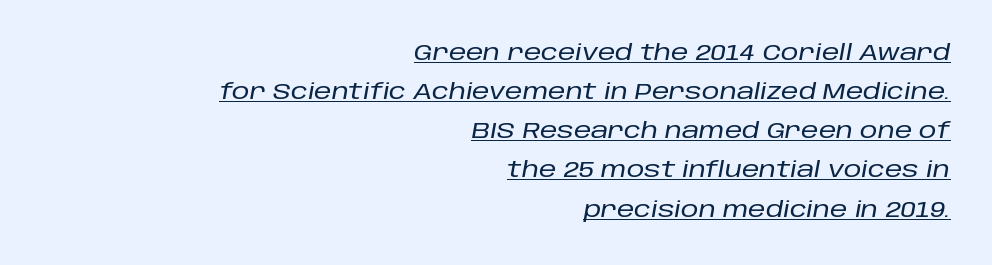
{"italic": "yes", "lean": "right", "slant_degrees": 10, "underline": "yes", "align": "right", "line_spacing_ratio": 1.78, "letter_spacing": "normal", "letter_spacing_em": 0.0, "glyph_px": 22}
